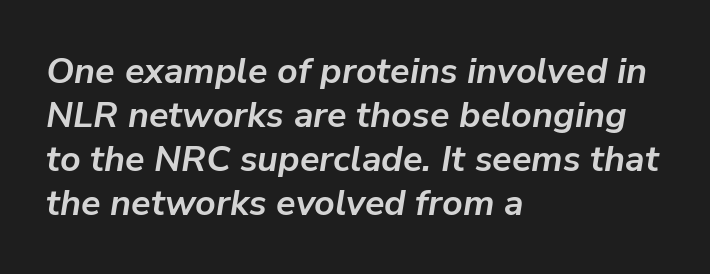
Each line starts at the same left margin while the right side varies. Heavy, bold letterforms. The letters advance in unequal steps, a hallmark of proportional type. Characters follow at the spacing the type designer built in. Bare-footed words on every line. The face used here has a pronounced slope to its letters.
